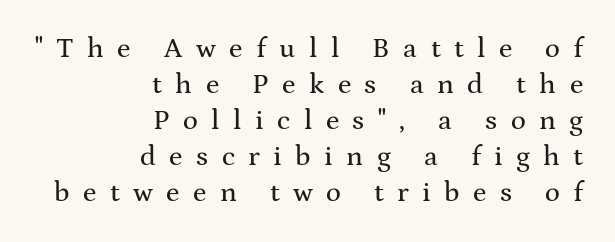
Which margin do the lines hug? The right one — the left edge is uneven. Characters remain perfectly vertical along every line. Regarding serifs, this sample has them. This sample has the flowing, uneven cadence of proportional lettering. Between one letter and the next there's a generous, obvious gap. Vertical spacing — default.
